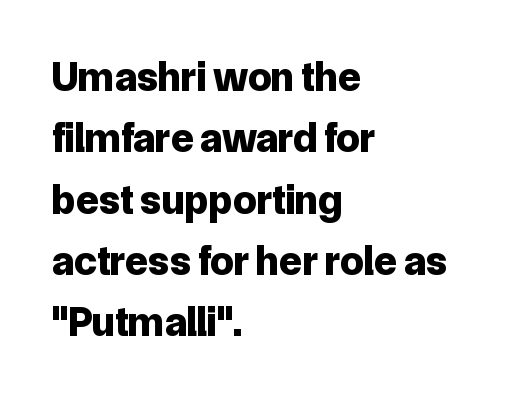
{"serif": "no", "italic": "no", "bold": "yes", "weight": "bold", "width": "normal", "stroke_contrast": "low", "x_height": "medium", "monospaced": "no", "underline": "no", "align": "left", "line_spacing": "normal", "line_spacing_ratio": 1.46, "letter_spacing": "normal", "letter_spacing_em": 0.0, "glyph_px": 42}
